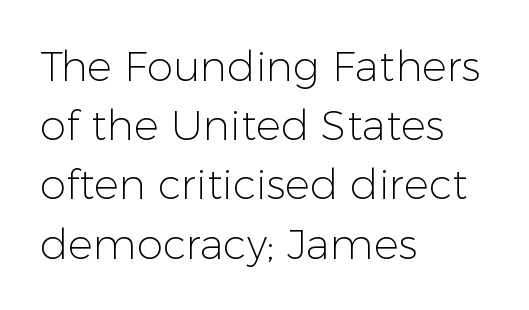
{"serif": "no", "italic": "no", "bold": "no", "weight": "light", "width": "normal", "stroke_contrast": "low", "x_height": "medium", "monospaced": "no", "underline": "no", "align": "left", "line_spacing": "normal", "line_spacing_ratio": 1.41, "letter_spacing": "normal", "letter_spacing_em": 0.0, "glyph_px": 42}
